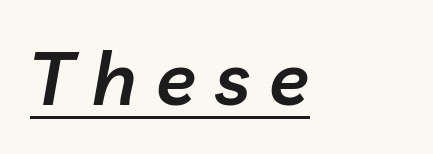
Q: Is the text bold? A: Semi-bold.
Q: Is the text italic (slanted)? A: Yes, it leans right by about 10 degrees.
Q: Is the text underlined? A: Yes.
Q: How is the paragraph aligned? A: Left-aligned.
Q: Is the spacing between letters normal or unusually wide? A: Unusually wide.
Q: Width (condensed, normal, or wide)? A: Normal.
Q: Stroke contrast? A: Low.
Q: x-height? A: Medium.
Q: Monospaced? A: No.
